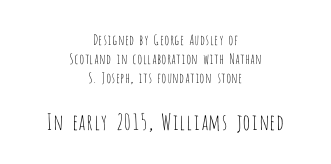
The image shows 22 px text type, upright; set centered, normal line spacing (1.36x), normal letter spacing, not underlined; the second (bottom) block is 1.57x larger.
